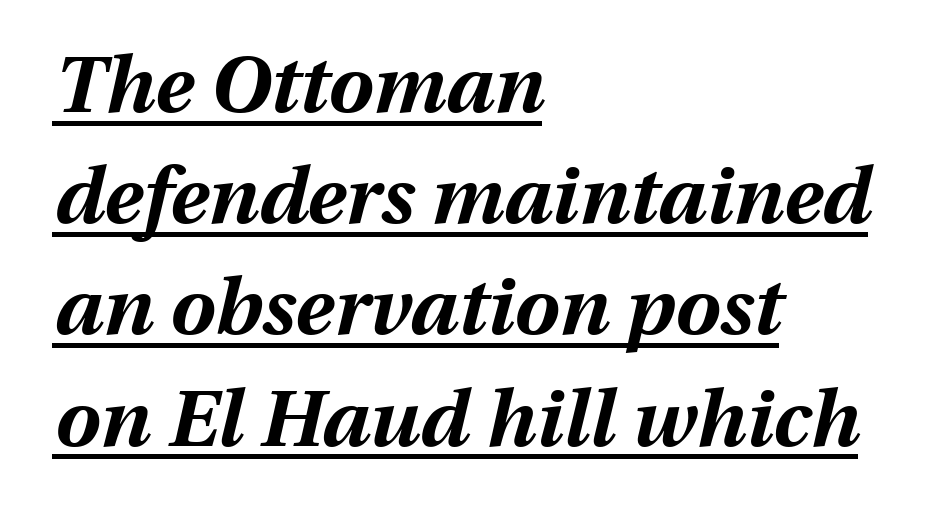
Left-aligned paragraph, ragged on the right. This is underlined copy, the kind a proofreader might mark for attention. Horizontal bands of white between lines are of average thickness. Is the type bold? Yes — the strokes are clearly thick and heavy. Each letter keeps its own natural width here, so spacing adapts to shape.
